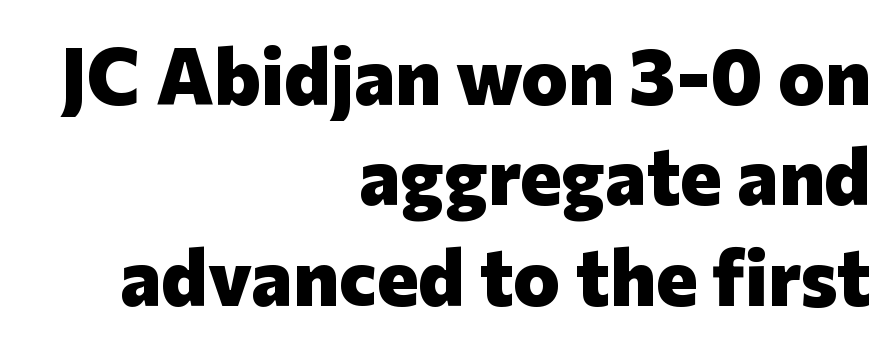
The image shows 79 px heavy sans-serif type, upright; set right-aligned, normal line spacing (1.27x), normal letter spacing, not underlined; low stroke contrast and a medium x-height.
